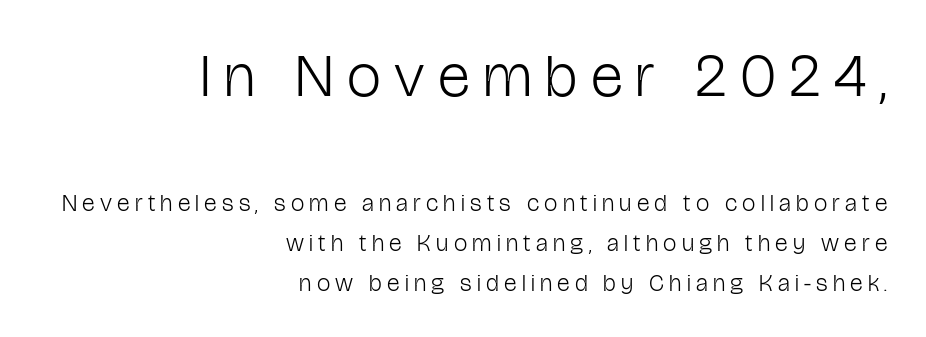
The gap between lines stays unmarked. Varying glyph widths throughout — classic text-font behaviour. Reading down the block, your eye finds every line finishing at a fixed right position. Look at the bottom of the vertical strokes: they stop flat, with no serifs. Compared with typical body copy, the letter spacing here is much looser.
